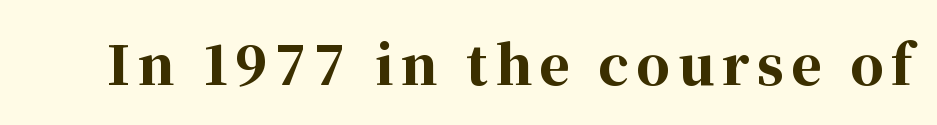
{"serif": "yes", "italic": "no", "bold": "yes", "weight": "bold", "width": "normal", "stroke_contrast": "high", "x_height": "medium", "monospaced": "no", "underline": "no", "glyph_px": 53}
